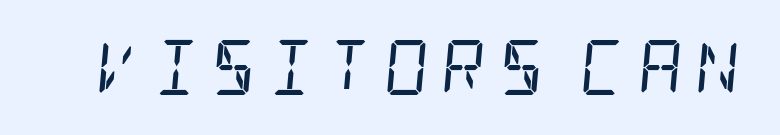
This is not heavy type; no bold has been used. The rendering applies a slant to the glyphs. Words float on clear page, feet unadorned. You could only call the tracking loose — the letters float apart. Type style note: has serifs.
